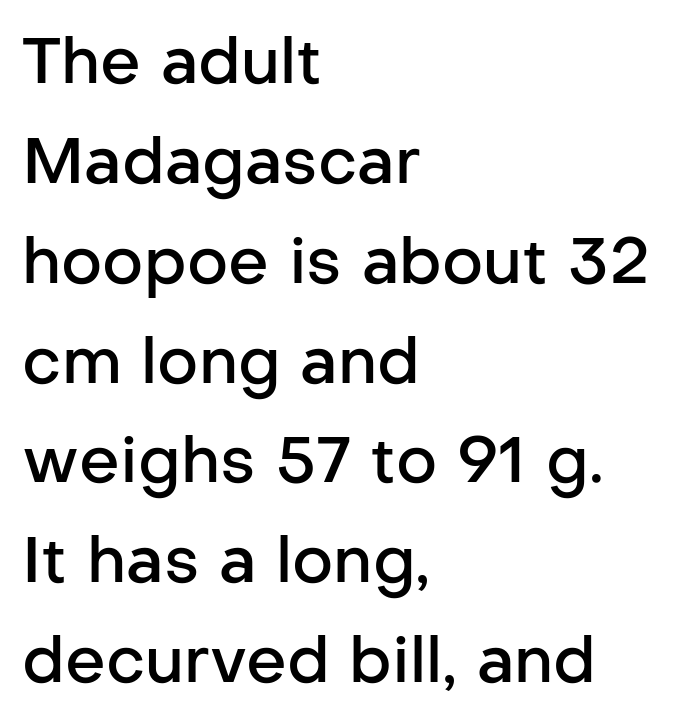
The image shows 64 px semibold sans-serif type, upright; set left-aligned, normal line spacing (1.56x), normal letter spacing, not underlined; low stroke contrast and a medium x-height.
